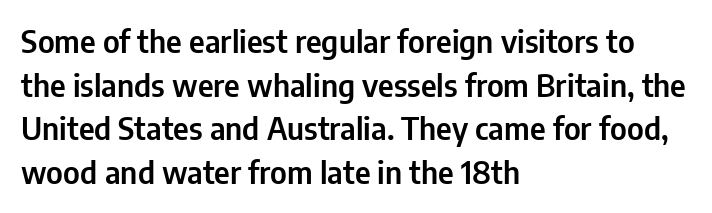
{"serif": "no", "italic": "no", "width": "condensed", "stroke_contrast": "low", "x_height": "medium", "monospaced": "no", "underline": "no", "align": "left", "line_spacing": "normal", "line_spacing_ratio": 1.41, "letter_spacing": "normal", "letter_spacing_em": 0.0, "glyph_px": 31}
